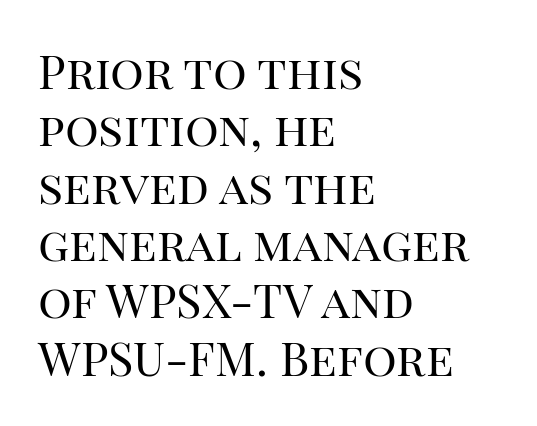
The image shows 47 px regular-weight serif type, upright; set left-aligned, line spacing 1.22x, normal letter spacing, not underlined; high stroke contrast and a large x-height.
